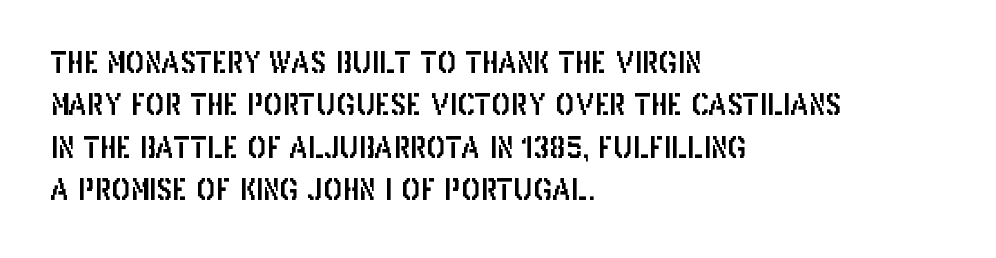
The gap between lines stays unmarked. Quick note: interline space is typical. The face used here is proportionally spaced, like ordinary book or web type. Every stem runs plumb, perpendicular to the baseline. Spacing between characters is what you'd get straight out of the box. Nope, no serifs anywhere on these letters.
